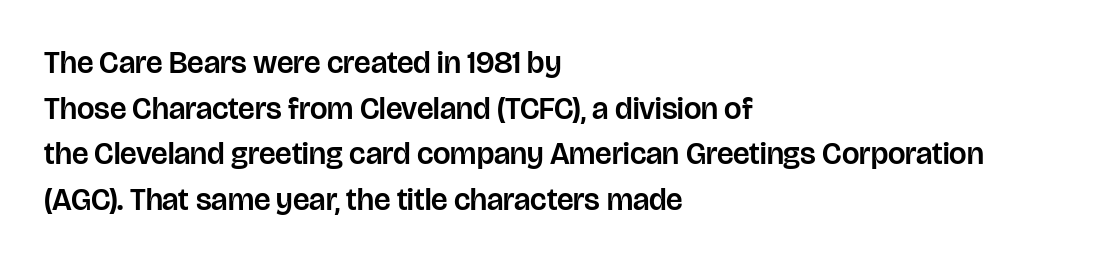
{"serif": "no", "italic": "no", "width": "normal", "stroke_contrast": "low", "x_height": "large", "monospaced": "no", "underline": "no", "align": "left", "line_spacing": "normal", "line_spacing_ratio": 1.47, "letter_spacing": "normal", "letter_spacing_em": 0.0, "glyph_px": 31}
